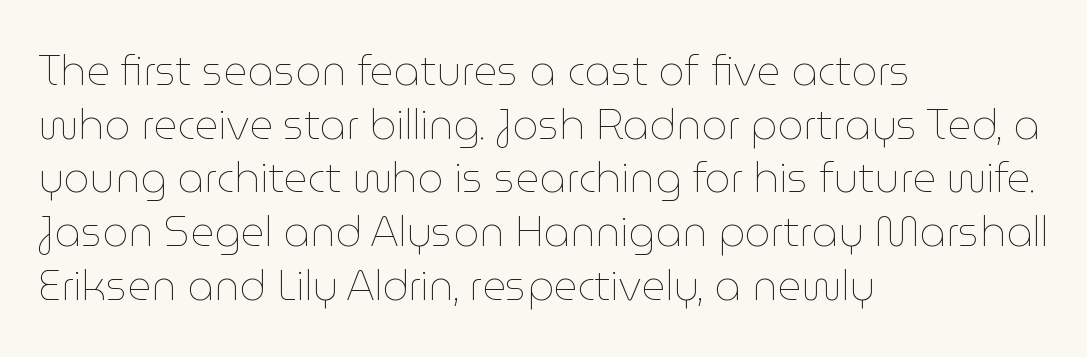
Looks like regular typesetting: each glyph gets only the width it needs. Regarding leading, the lines here are spaced in the standard way. Check the space under the baseline: it is left empty. Caption: standard tracking, unaltered. Compared with a centered layout, this one pins lines to the left instead.
